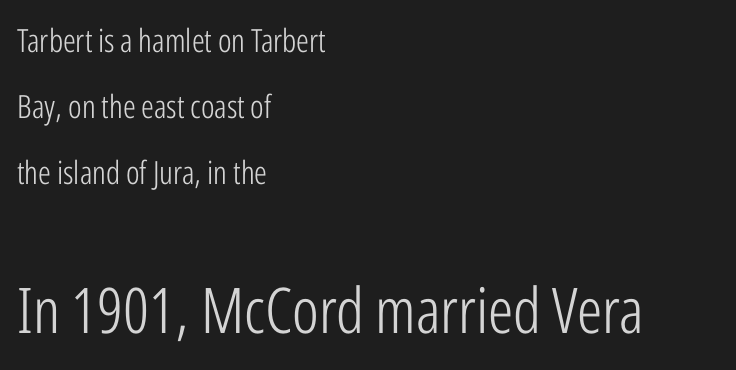
Q: Is the text bold? A: No.
Q: Is the text italic (slanted)? A: No, it is upright.
Q: Is the typeface a serif or a sans-serif typeface? A: Sans-serif.
Q: Is the text underlined? A: No.
Q: How is the paragraph aligned? A: Left-aligned.
Q: Is the spacing between letters normal or unusually wide? A: Normal.
Q: Is the spacing between lines tight, normal or loose? A: Loose.
Q: Which block of text is set in a larger size, the first (top) or the second (bottom)? A: The second (bottom) one.
Q: Width (condensed, normal, or wide)? A: Condensed.
Q: Stroke contrast? A: Low.
Q: x-height? A: Medium.
Q: Monospaced? A: No.
